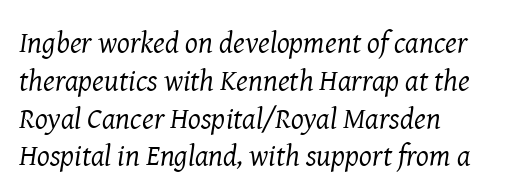
{"serif": "yes", "italic": "yes", "lean": "right", "slant_degrees": 8, "bold": "no", "weight": "regular", "width": "normal", "stroke_contrast": "medium", "x_height": "medium", "monospaced": "no", "underline": "no", "align": "left", "line_spacing": "normal", "line_spacing_ratio": 1.26, "letter_spacing": "normal", "letter_spacing_em": 0.0, "glyph_px": 30}
